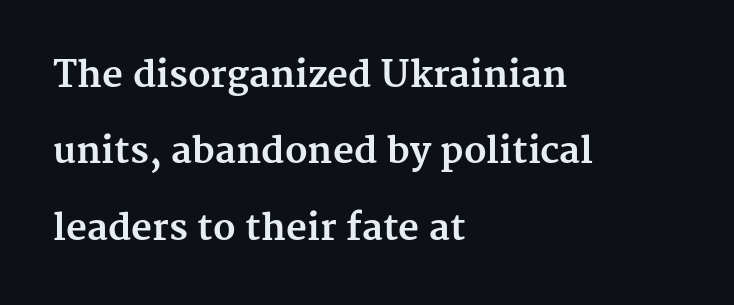
The image shows 36 px bold serif type, upright; set left-aligned, loose line spacing (2.12x), normal letter spacing, not underlined; medium stroke contrast and a medium x-height.
